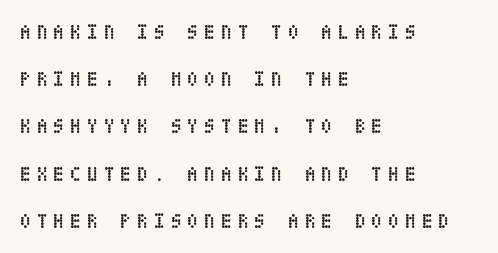
Set as a true bold cut, around the 700 mark. Upright lettering throughout. Quick note: underline off. The line texture is sparse and dotted thanks to wide tracking. Does the leading feel generous? Absolutely, it's lavish. This sample is left-justified, so line endings fall wherever the words run out.
